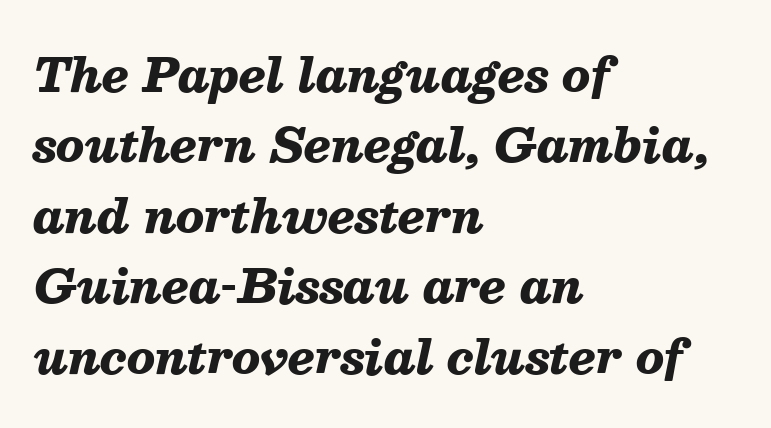
The image shows 46 px heavy type, italic (leaning right); set left-aligned, normal line spacing (1.53x), normal letter spacing, not underlined; medium stroke contrast and a medium x-height.
